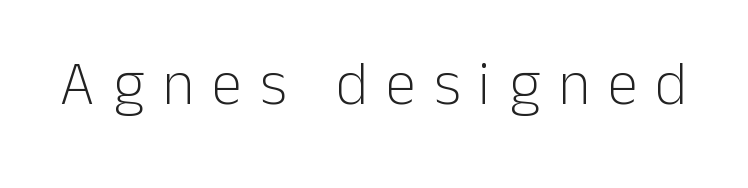
{"serif": "no", "italic": "no", "bold": "no", "weight": "light", "width": "normal", "stroke_contrast": "low", "x_height": "medium", "monospaced": "no", "underline": "no", "letter_spacing": "wide", "letter_spacing_em": 0.29, "glyph_px": 62}
